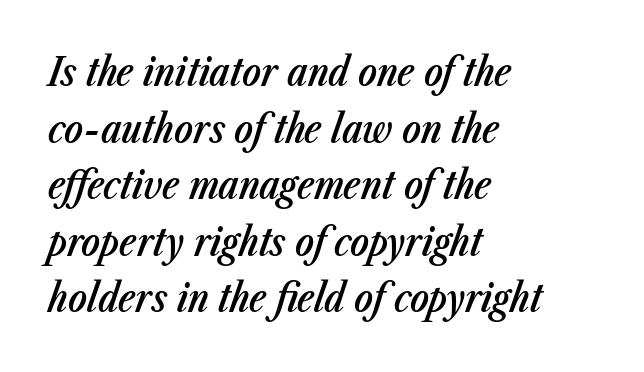
This sample is left-justified, so line endings fall wherever the words run out. Vertical spacing — default. Do the characters align in a grid? No, the font is proportional. The face used here is a semibold: visibly heavier than regular, lighter than bold.
